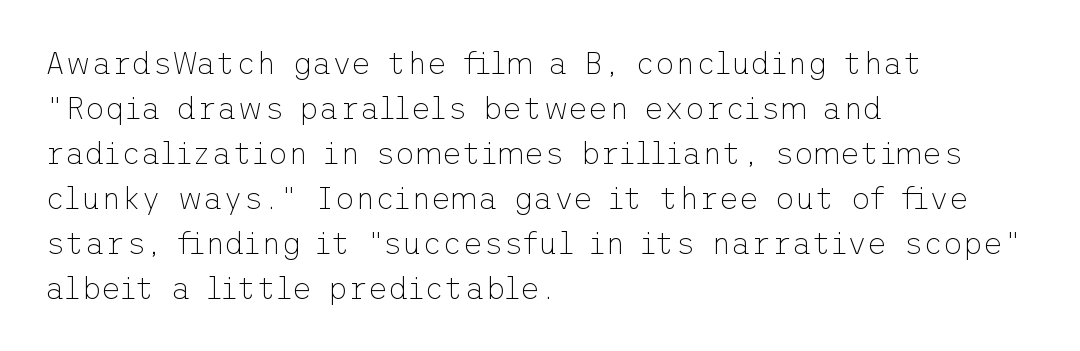
A normal amount of white space separates one row of letters from the next. Spacing between characters is what you'd get straight out of the box. The typesetter chose a ragged-right arrangement here. The passage shown is not bold in any degree. Quick note: not italic, upright.
